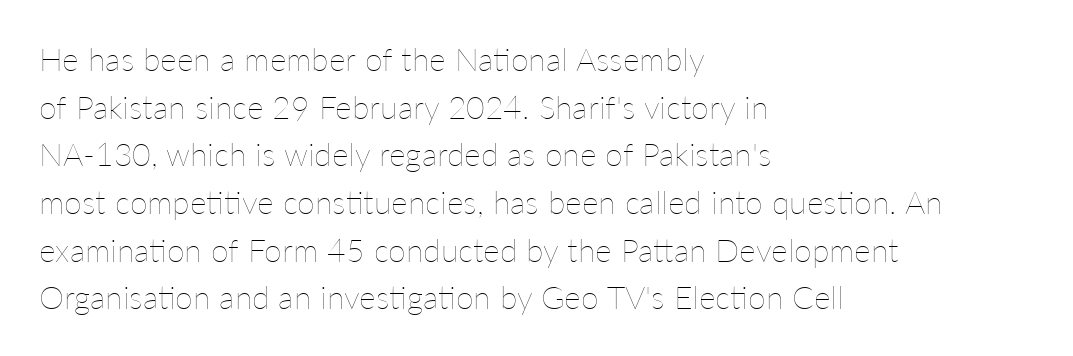
The image shows 32 px thin type, upright; set left-aligned, normal line spacing (1.49x), normal letter spacing, not underlined; low stroke contrast and a medium x-height.
